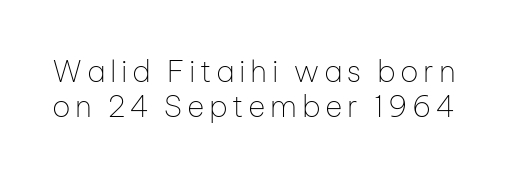
Is this a sans? Yes — the strokes have no serifs. If you drew a line through each stem, it would be perfectly vertical. Weight: not bold — regular or lighter. The letters advance in unequal steps, a hallmark of proportional type. Lines of text with bare space underneath.
